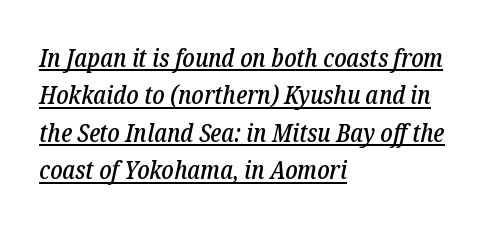
The image shows 26 px text type, italic (leaning right); set left-aligned, normal line spacing (1.44x), normal letter spacing, underlined.
